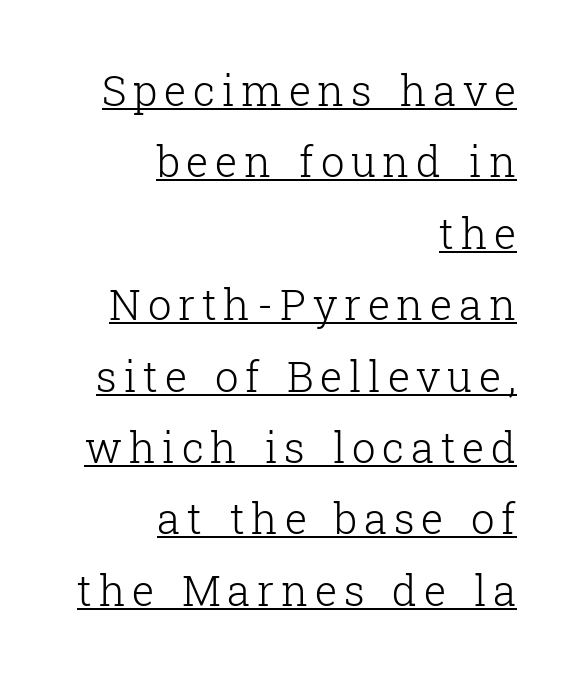
The image shows 42 px light serif type, upright; set right-aligned, normal line spacing (1.7x), underlined; low stroke contrast and a medium x-height.
